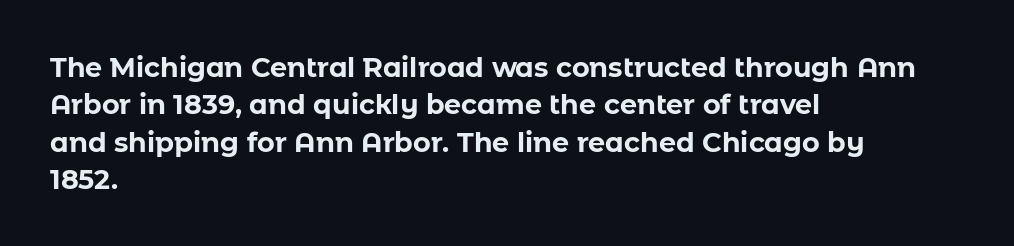
It's the straight-up-and-down kind of type. The lines are quadded left. Letter spacing: default. Rule under the text: the space is simply empty. The space between consecutive lines is moderate. Notice how thick the strokes are: this is what a full bold looks like.
